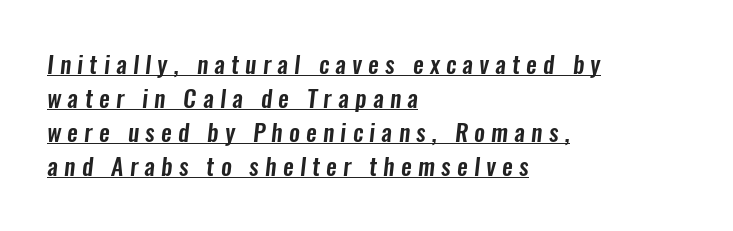
The image shows 24 px text type; set left-aligned, normal line spacing (1.42x), unusually wide letter spacing (+0.26 em), underlined.
